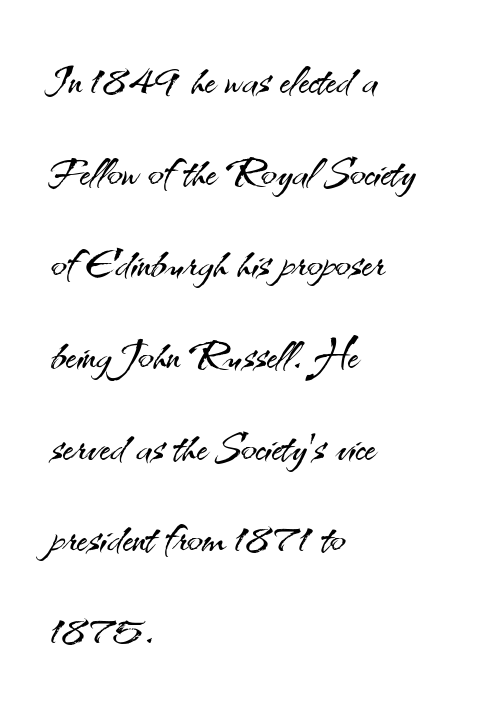
Q: Is the text bold? A: No.
Q: Is the text italic (slanted)? A: Yes.
Q: Is the typeface a serif or a sans-serif typeface? A: Sans-serif.
Q: Is the text underlined? A: No.
Q: How is the paragraph aligned? A: Left-aligned.
Q: Is the spacing between letters normal or unusually wide? A: Normal.
Q: Is the spacing between lines tight, normal or loose? A: Normal.
Q: Width (condensed, normal, or wide)? A: Normal.
Q: Stroke contrast? A: Medium.
Q: x-height? A: Small.
Q: Monospaced? A: No.
